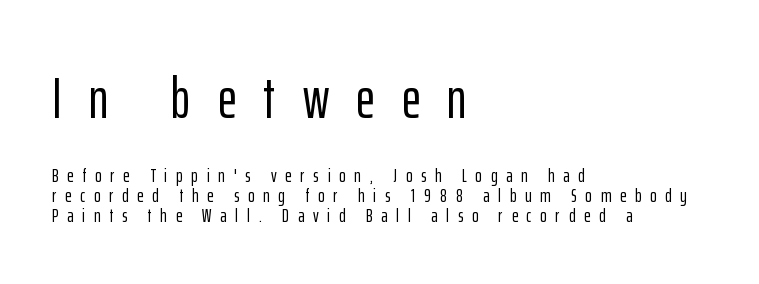
A sans-serif font was chosen for this passage. The rendering inserts visible extra space after every character. This sample has the flowing, uneven cadence of proportional lettering. This sample uses an upright cut, with every glyph sitting square on the baseline. Reading top to bottom, the characters get smaller at the block break. Is there much room between lines? No — they nearly touch.
